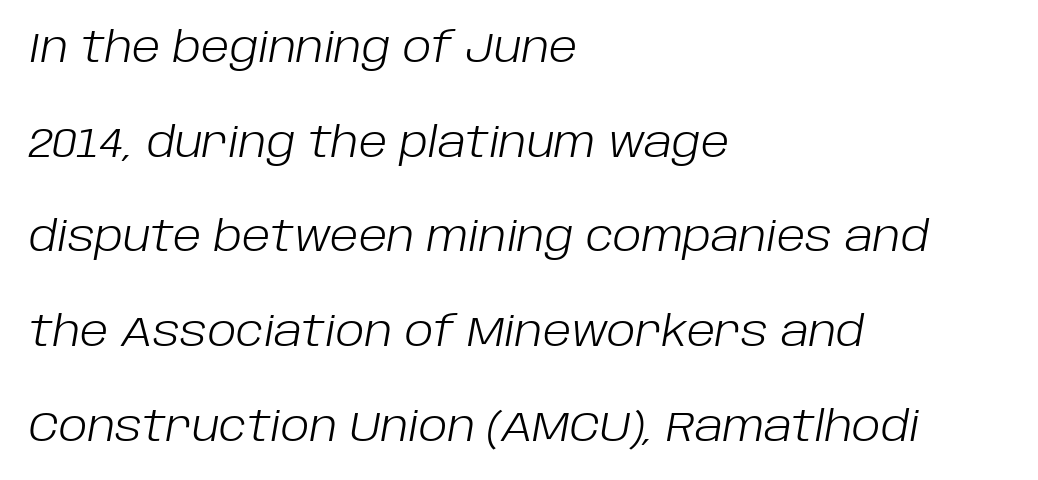
Q: Is the text bold? A: No.
Q: Is the text italic (slanted)? A: Yes, it leans right by about 10 degrees.
Q: Is the text underlined? A: No.
Q: How is the paragraph aligned? A: Left-aligned.
Q: Is the spacing between letters normal or unusually wide? A: Normal.
Q: Is the spacing between lines tight, normal or loose? A: Loose.
Q: Width (condensed, normal, or wide)? A: Normal.
Q: Stroke contrast? A: Low.
Q: x-height? A: Large.
Q: Monospaced? A: No.
